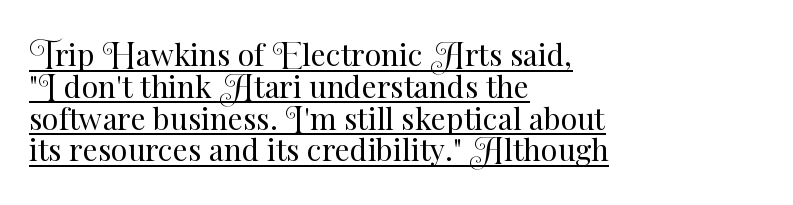
The image shows 30 px regular-weight type, upright; set left-aligned, tight line spacing (1.06x), normal letter spacing, underlined; medium stroke contrast and a small x-height.
